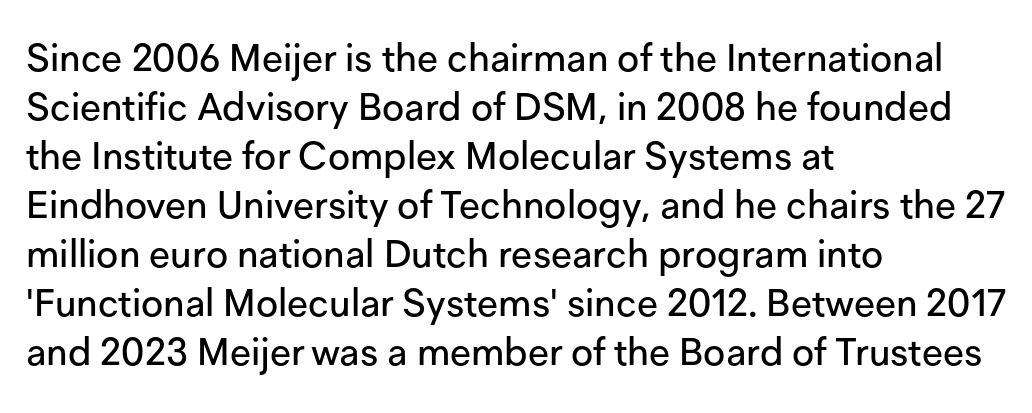
Q: Is the text italic (slanted)? A: No, it is upright.
Q: Is the typeface a serif or a sans-serif typeface? A: Sans-serif.
Q: Is the text underlined? A: No.
Q: How is the paragraph aligned? A: Left-aligned.
Q: Is the spacing between letters normal or unusually wide? A: Normal.
Q: Is the spacing between lines tight, normal or loose? A: Normal.
Q: Width (condensed, normal, or wide)? A: Normal.
Q: Stroke contrast? A: Low.
Q: x-height? A: Medium.
Q: Monospaced? A: No.
